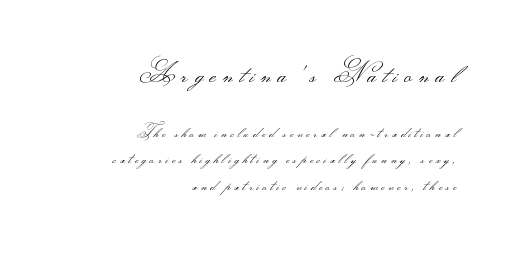
Q: Is the text bold? A: No.
Q: Is the text italic (slanted)? A: Yes.
Q: Is the text underlined? A: No.
Q: How is the paragraph aligned? A: Right-aligned.
Q: Is the spacing between letters normal or unusually wide? A: Unusually wide.
Q: Is the spacing between lines tight, normal or loose? A: Loose.
Q: Which block of text is set in a larger size, the first (top) or the second (bottom)? A: The first (top) one.
